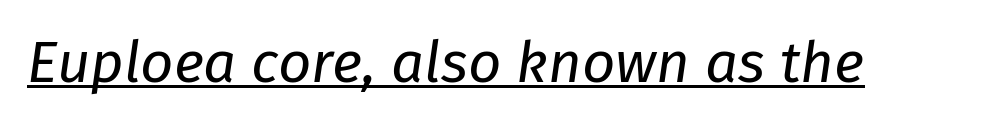
{"italic": "yes", "lean": "right", "slant_degrees": 8, "bold": "no", "weight": "regular", "width": "normal", "stroke_contrast": "low", "x_height": "medium", "monospaced": "no", "underline": "yes", "letter_spacing": "normal", "letter_spacing_em": 0.0, "glyph_px": 58}
